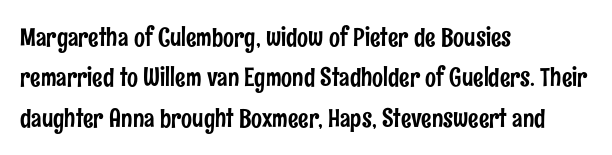
Q: Is the text italic (slanted)? A: No, it is upright.
Q: Is the text underlined? A: No.
Q: How is the paragraph aligned? A: Left-aligned.
Q: Is the spacing between letters normal or unusually wide? A: Normal.
Q: Is the spacing between lines tight, normal or loose? A: Normal.
